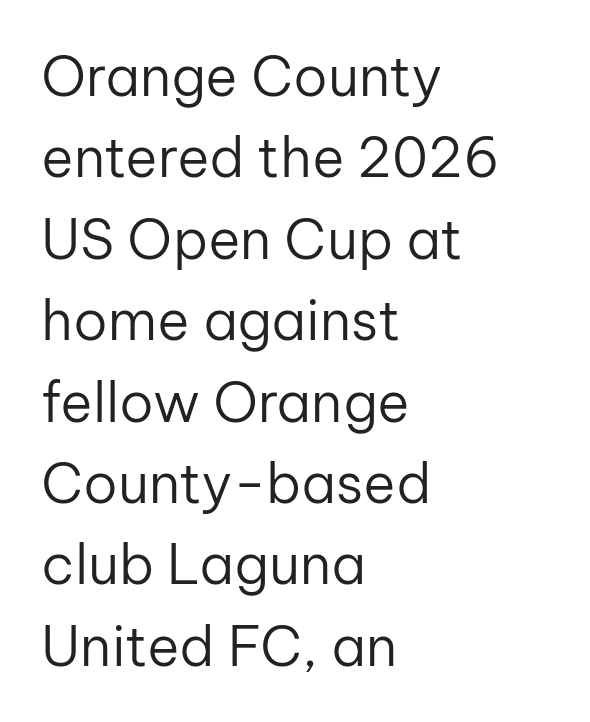
Each letter keeps its own natural width here, so spacing adapts to shape. What's the leading like? Ordinary, nothing unusual. You could call the tracking neutral — neither tight nor loose. This sample is left-justified, so line endings fall wherever the words run out.
